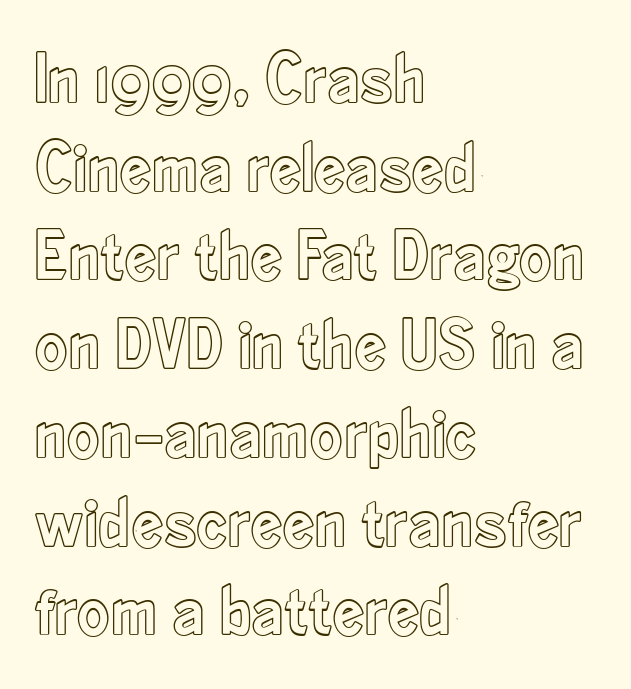
In CSS terms this would be text-align: left. Is the letter spacing exaggerated? No — it looks like the ordinary default. It's the straight-up-and-down kind of type. The space beneath each line is pristine and unruled.
